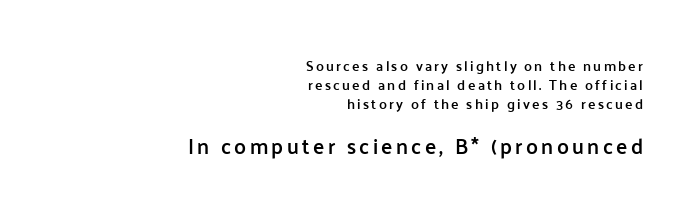
Q: Is the text bold? A: Semi-bold.
Q: Is the text italic (slanted)? A: No, it is upright.
Q: Is the text underlined? A: No.
Q: How is the paragraph aligned? A: Right-aligned.
Q: Is the spacing between lines tight, normal or loose? A: Normal.
Q: Which block of text is set in a larger size, the first (top) or the second (bottom)? A: The second (bottom) one.
